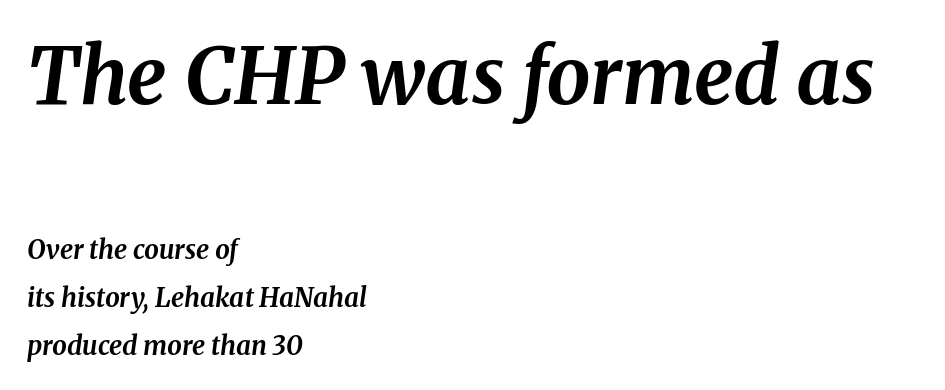
Q: Is the text bold? A: Yes.
Q: Is the text italic (slanted)? A: Yes, it leans right by about 8 degrees.
Q: Is the typeface a serif or a sans-serif typeface? A: Serif.
Q: Is the text underlined? A: No.
Q: How is the paragraph aligned? A: Left-aligned.
Q: Is the spacing between letters normal or unusually wide? A: Normal.
Q: Which block of text is set in a larger size, the first (top) or the second (bottom)? A: The first (top) one.
Q: Width (condensed, normal, or wide)? A: Normal.
Q: Stroke contrast? A: Medium.
Q: x-height? A: Medium.
Q: Monospaced? A: No.
